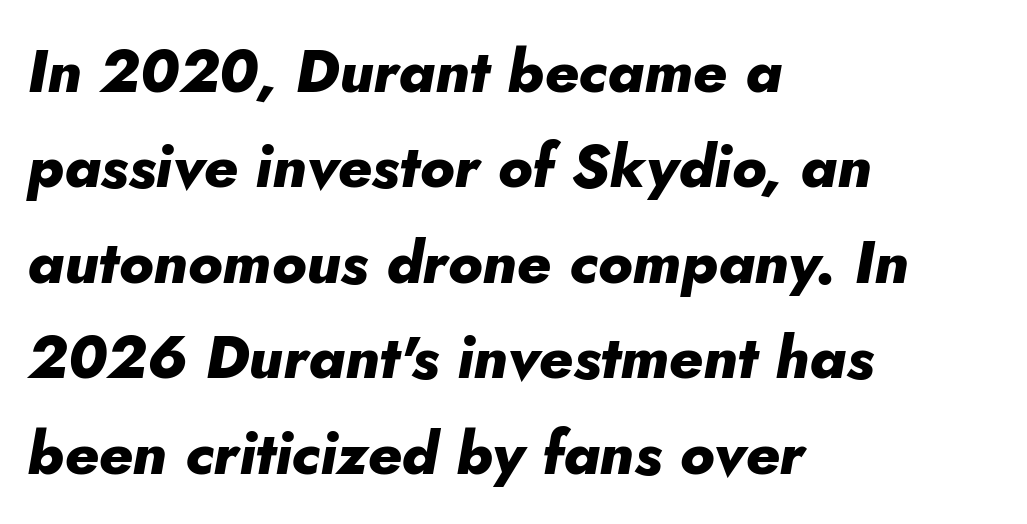
Q: Is the text bold? A: Yes.
Q: Is the text italic (slanted)? A: Yes, it leans right by about 10 degrees.
Q: Is the text underlined? A: No.
Q: How is the paragraph aligned? A: Left-aligned.
Q: Is the spacing between letters normal or unusually wide? A: Normal.
Q: Is the spacing between lines tight, normal or loose? A: Normal.
Q: Width (condensed, normal, or wide)? A: Normal.
Q: Stroke contrast? A: Low.
Q: x-height? A: Small.
Q: Monospaced? A: No.
